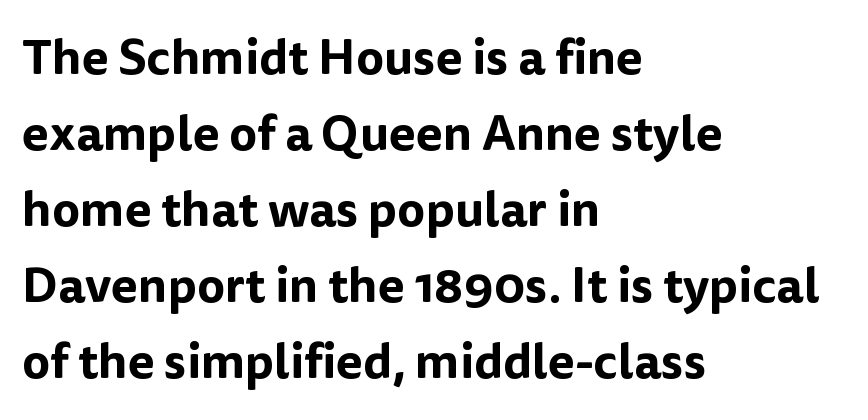
The image shows 49 px sans-serif type, upright; set left-aligned, normal line spacing (1.55x), normal letter spacing, not underlined; low stroke contrast and a medium x-height.
